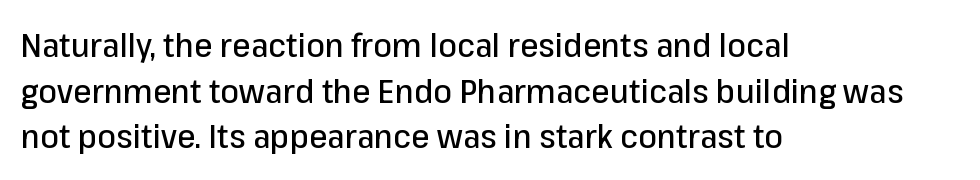
The designer went with a sans here, leaving each stem footless. The setting favours the left margin, as ordinary paragraphs usually do. Regular leading. You could not count columns in this text — the font is proportionally spaced.
